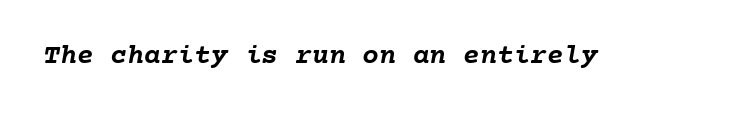
{"bold": "yes", "weight": "semibold", "width": "normal", "stroke_contrast": "low", "x_height": "medium", "monospaced": "yes", "underline": "no", "letter_spacing": "normal", "letter_spacing_em": 0.0, "glyph_px": 28}
